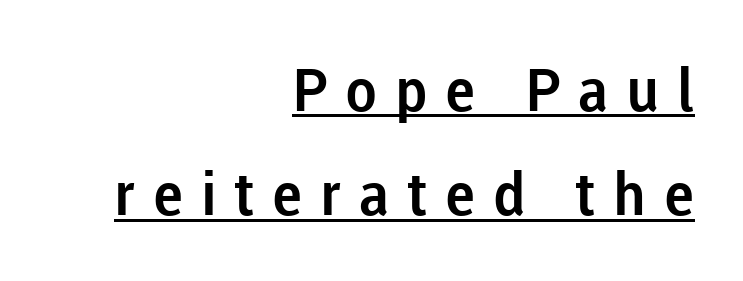
The image shows 59 px sans-serif type, upright; set right-aligned, line spacing 1.77x, unusually wide letter spacing (+0.3 em), underlined; low stroke contrast and a medium x-height.
